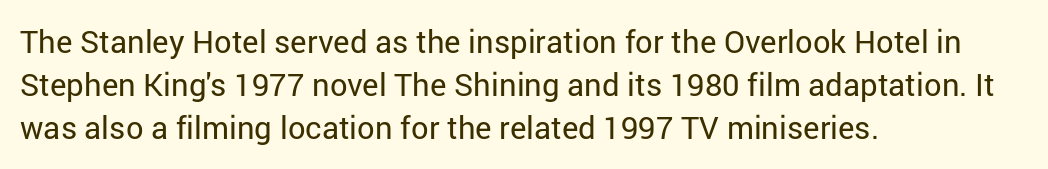
{"serif": "no", "italic": "no", "bold": "no", "weight": "regular", "width": "normal", "stroke_contrast": "low", "x_height": "medium", "monospaced": "no", "underline": "no", "align": "left", "line_spacing": "normal", "line_spacing_ratio": 1.39, "letter_spacing": "normal", "letter_spacing_em": 0.0, "glyph_px": 31}
